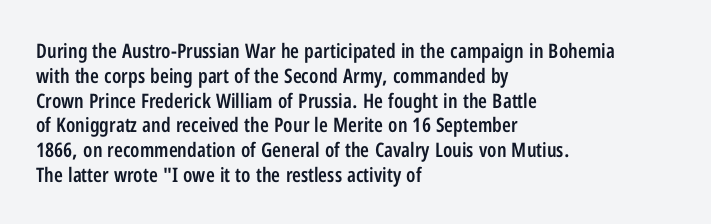
Q: Is the text bold? A: Semi-bold.
Q: Is the text italic (slanted)? A: No, it is upright.
Q: Is the text underlined? A: No.
Q: How is the paragraph aligned? A: Left-aligned.
Q: Is the spacing between letters normal or unusually wide? A: Normal.
